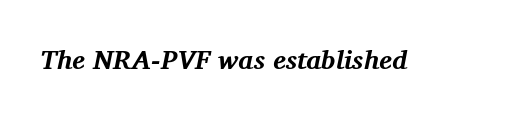
{"italic": "yes", "lean": "right", "slant_degrees": 11, "bold": "yes", "underline": "no", "letter_spacing": "normal", "letter_spacing_em": 0.0, "glyph_px": 27}
